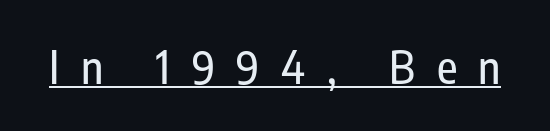
The typography opts for an upright posture over an oblique one. I'd call this a sans setting — the letters go barefoot. Quick note: underline on. Character widths vary here, with narrow letters taking less room than wide ones.
